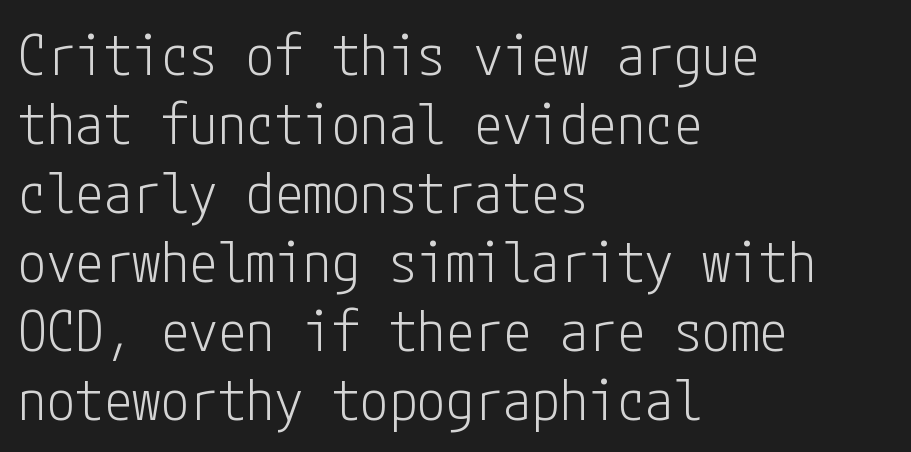
{"serif": "no", "italic": "no", "bold": "no", "weight": "light", "width": "condensed", "stroke_contrast": "low", "x_height": "medium", "underline": "no", "align": "left", "line_spacing_ratio": 1.21, "letter_spacing": "normal", "letter_spacing_em": 0.0, "glyph_px": 57}
